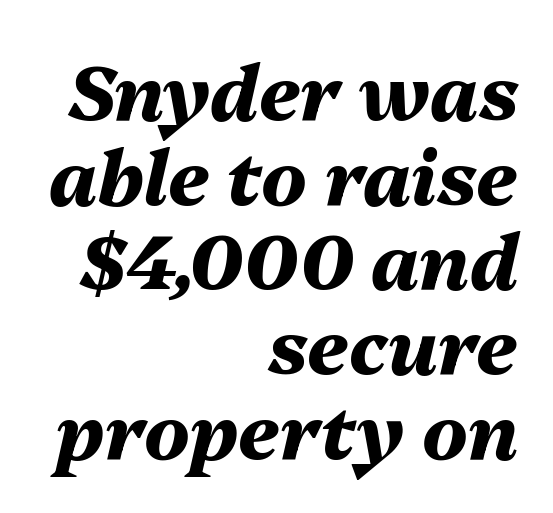
The font is running at its bold setting. The face used here has a pronounced slope to its letters. Clear beneath every line of the passage. These lines are rendered in a variable-pitch font. Regarding leading, the lines here are crowded together.
